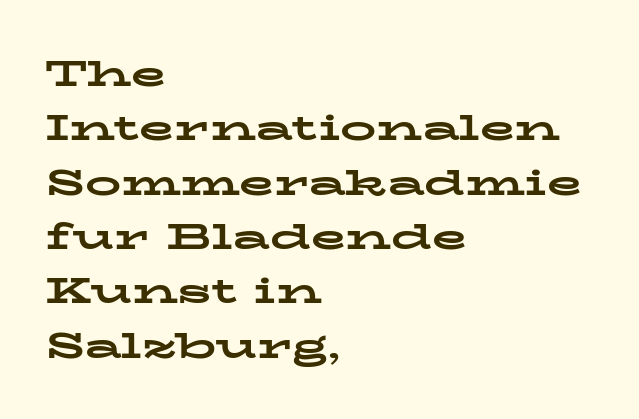
{"serif": "yes", "italic": "no", "bold": "yes", "weight": "bold", "width": "wide", "stroke_contrast": "low", "x_height": "medium", "monospaced": "no", "underline": "no", "align": "left", "line_spacing": "normal", "line_spacing_ratio": 1.51, "letter_spacing": "normal", "letter_spacing_em": 0.0, "glyph_px": 36}
